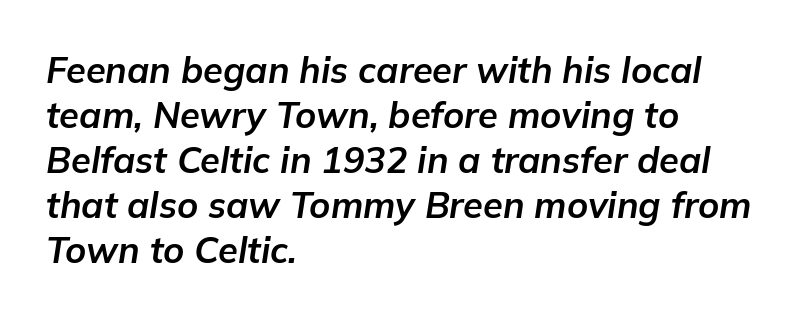
Q: Is the text bold? A: Yes.
Q: Is the text italic (slanted)? A: Yes, it leans right by about 9 degrees.
Q: Is the text underlined? A: No.
Q: How is the paragraph aligned? A: Left-aligned.
Q: Is the spacing between letters normal or unusually wide? A: Normal.
Q: Is the spacing between lines tight, normal or loose? A: Normal.
Q: Width (condensed, normal, or wide)? A: Normal.
Q: Stroke contrast? A: Low.
Q: x-height? A: Medium.
Q: Monospaced? A: No.
